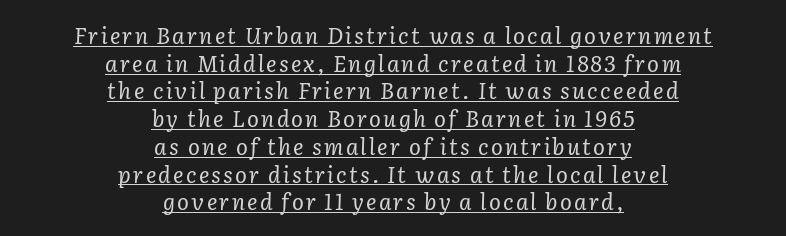
Q: Is the text bold? A: No.
Q: Is the text italic (slanted)? A: Yes, it leans right by about 2 degrees.
Q: Is the text underlined? A: Yes.
Q: How is the paragraph aligned? A: Centered.
Q: Is the spacing between lines tight, normal or loose? A: Normal.
